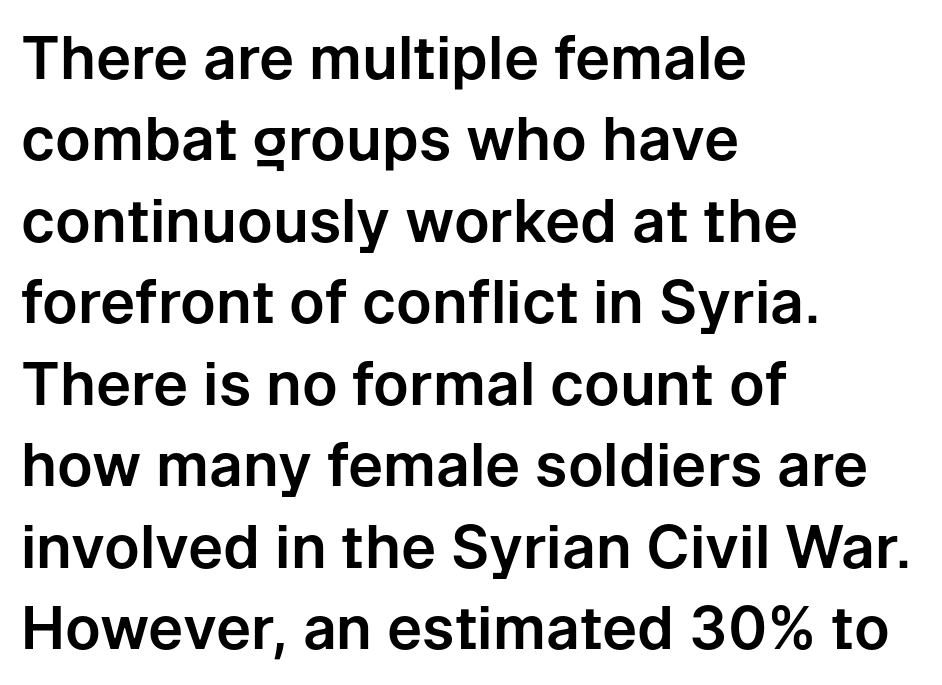
{"serif": "no", "italic": "no", "width": "normal", "stroke_contrast": "low", "x_height": "medium", "monospaced": "no", "underline": "no", "align": "left", "line_spacing": "normal", "line_spacing_ratio": 1.38, "letter_spacing": "normal", "letter_spacing_em": 0.0, "glyph_px": 59}
